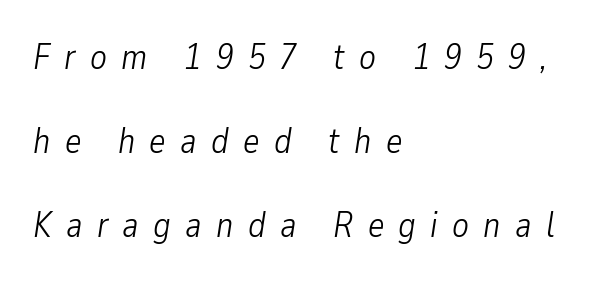
{"italic": "yes", "lean": "right", "slant_degrees": 9, "bold": "no", "weight": "light", "width": "condensed", "stroke_contrast": "low", "x_height": "medium", "monospaced": "no", "underline": "no", "align": "left", "line_spacing": "loose", "line_spacing_ratio": 2.4, "letter_spacing": "wide", "letter_spacing_em": 0.41, "glyph_px": 35}
